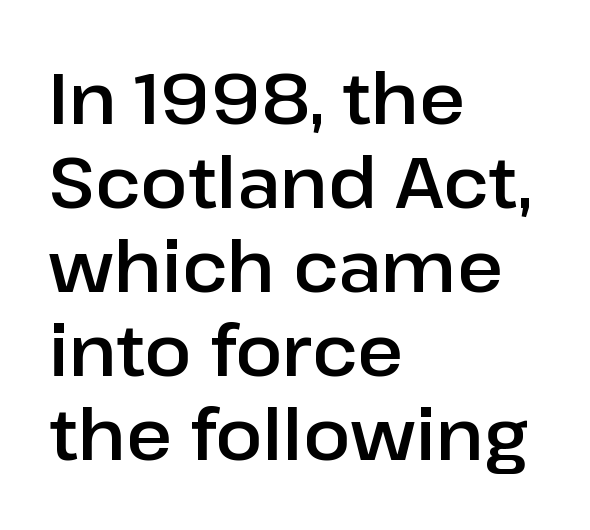
{"serif": "no", "italic": "no", "width": "normal", "stroke_contrast": "low", "x_height": "medium", "monospaced": "no", "underline": "no", "align": "left", "line_spacing_ratio": 1.2, "letter_spacing": "normal", "letter_spacing_em": 0.0, "glyph_px": 70}
